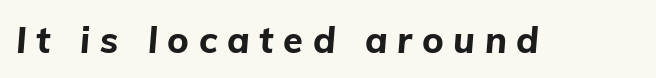
{"italic": "yes", "lean": "right", "slant_degrees": 5, "bold": "yes", "weight": "bold", "width": "normal", "stroke_contrast": "low", "x_height": "medium", "monospaced": "no", "underline": "no", "letter_spacing": "wide", "letter_spacing_em": 0.27, "glyph_px": 36}
